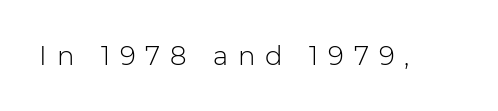
The image shows 26 px text type, upright; set unusually wide letter spacing (+0.38 em), not underlined.
